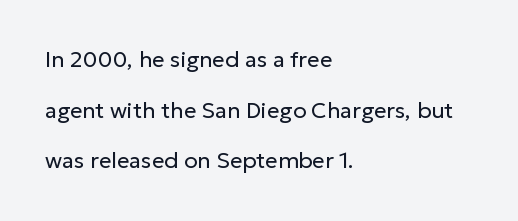
Q: Is the text bold? A: No.
Q: Is the text italic (slanted)? A: No, it is upright.
Q: Is the text underlined? A: No.
Q: How is the paragraph aligned? A: Left-aligned.
Q: Is the spacing between letters normal or unusually wide? A: Normal.
Q: Is the spacing between lines tight, normal or loose? A: Loose.
